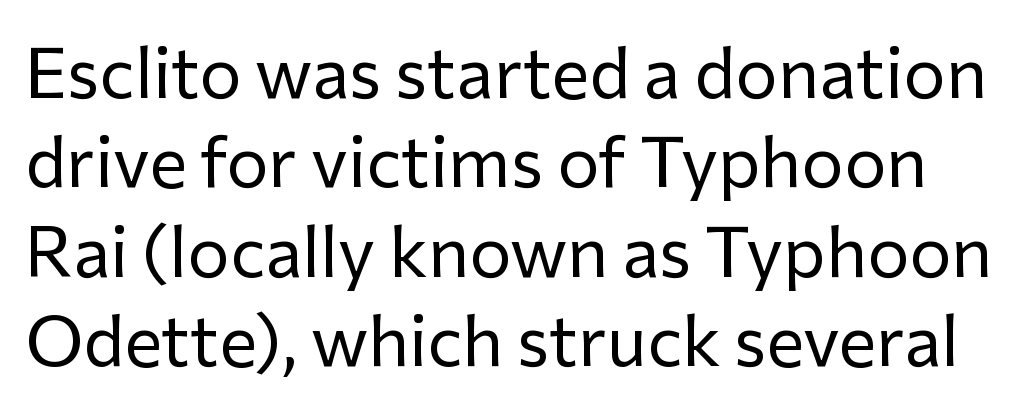
The face used here is proportionally spaced, like ordinary book or web type. Interline gaps are of average width in this sample. Check under the words: just untouched page. Quick note: not italic, upright. This is not heavy type; no bold has been used. No feet cap the strokes, marking this as sans-serif type.
